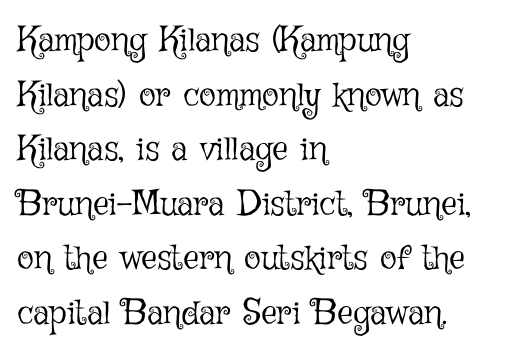
Each stroke keeps to a modest, everyday thickness or less. The paragraph shown leans on its left margin. The line texture is even and compact thanks to regular tracking. Here the designer chose a conventional face with non-uniform glyph widths.
